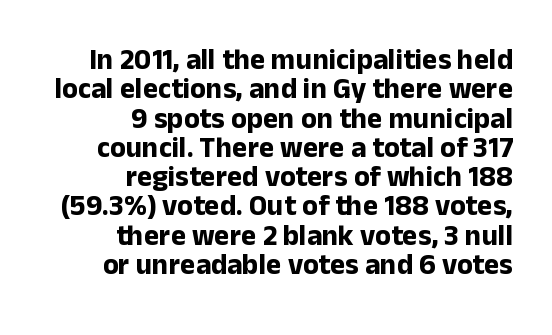
Do the letters lean? They stand straight. Is this a fixed-width face? No — the glyphs have proportional, varying widths. Observe the ordinary spacing: letters are neighbours, not strangers. One glance says dense: line gaps are narrower than usual. On the weight axis this lands at bold, roughly 700. The type family on display is of the sans-serif kind.
